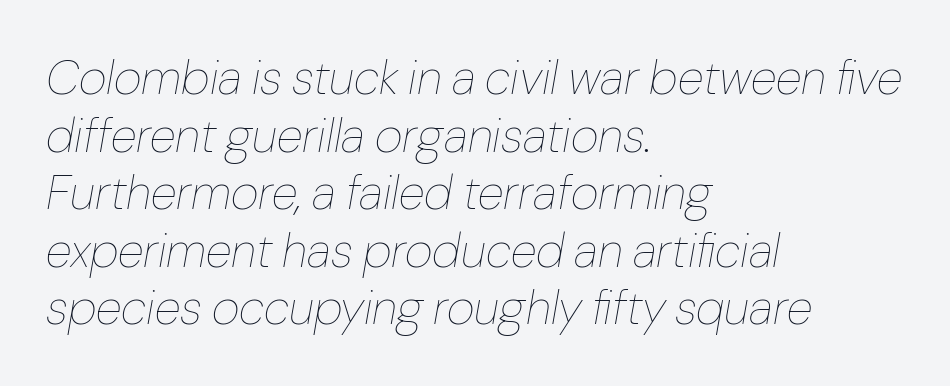
{"italic": "yes", "lean": "right", "slant_degrees": 10, "bold": "no", "weight": "thin", "width": "normal", "stroke_contrast": "low", "x_height": "medium", "monospaced": "no", "underline": "no", "align": "left", "line_spacing_ratio": 1.2, "letter_spacing": "normal", "letter_spacing_em": 0.0, "glyph_px": 48}
